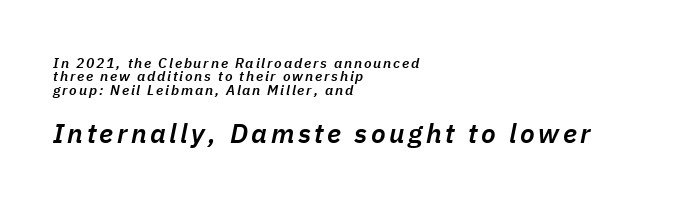
The image shows 27 px text type, italic (leaning right); set left-aligned, tight line spacing (0.96x), not underlined; the second (bottom) block is 1.93x larger.
